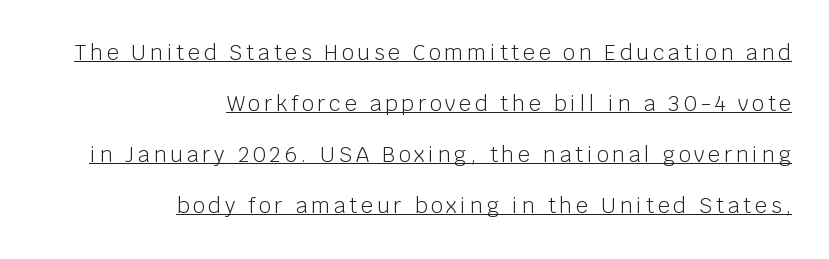
Q: Is the text bold? A: No.
Q: Is the text italic (slanted)? A: No, it is upright.
Q: Is the text underlined? A: Yes.
Q: How is the paragraph aligned? A: Right-aligned.
Q: Is the spacing between lines tight, normal or loose? A: Loose.
